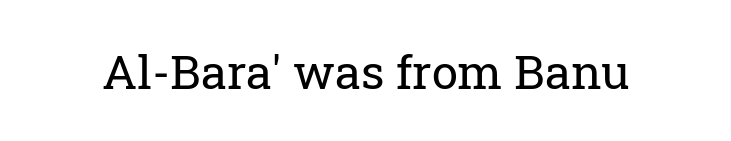
Upright lettering throughout. A light-to-regular cut is what we see here. Beneath every word, the page is bare. The letterforms sit shoulder to shoulder at normal distance.
